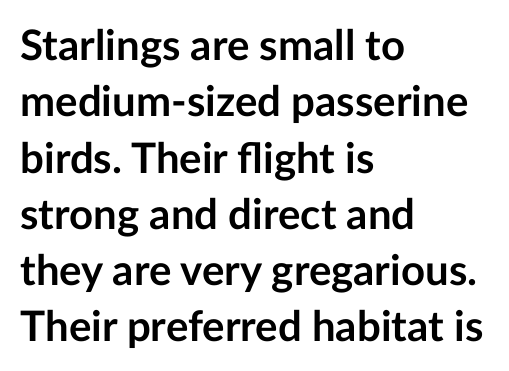
The image shows 42 px semibold sans-serif type, upright; set left-aligned, normal line spacing (1.34x), normal letter spacing, not underlined; low stroke contrast and a medium x-height.
